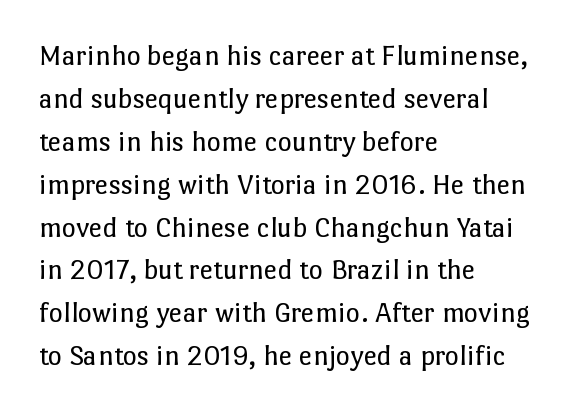
{"italic": "no", "bold": "no", "weight": "regular", "width": "normal", "stroke_contrast": "low", "x_height": "medium", "monospaced": "no", "underline": "no", "align": "left", "line_spacing": "normal", "line_spacing_ratio": 1.43, "letter_spacing": "normal", "letter_spacing_em": 0.0, "glyph_px": 30}
